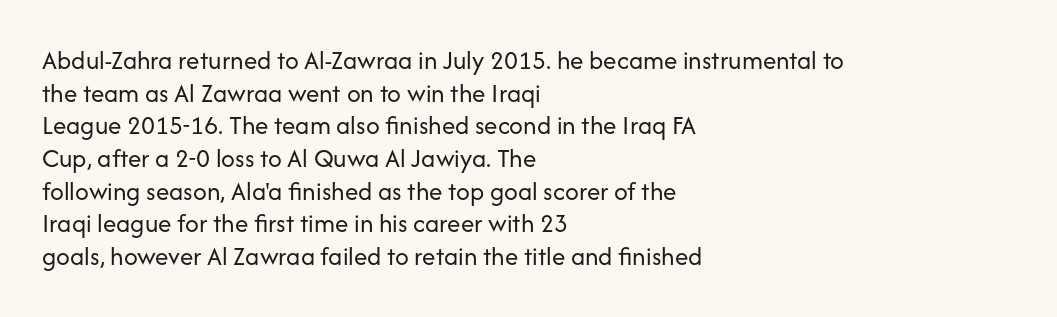
The image shows 27 px text type, upright; set left-aligned, line spacing 1.21x, normal letter spacing, not underlined.
